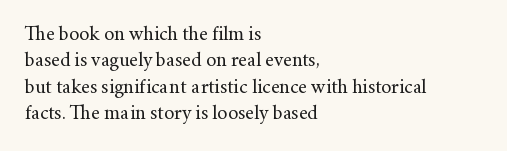
Q: Is the text bold? A: No.
Q: Is the text italic (slanted)? A: No, it is upright.
Q: Is the text underlined? A: No.
Q: How is the paragraph aligned? A: Left-aligned.
Q: Is the spacing between letters normal or unusually wide? A: Normal.
Q: Is the spacing between lines tight, normal or loose? A: Normal.
